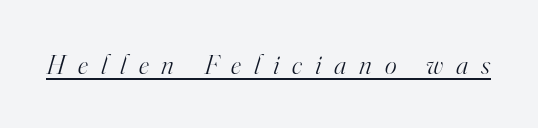
The image shows 28 px light serif type, italic (leaning right); set unusually wide letter spacing (+0.46 em), underlined; high stroke contrast and a small x-height.
